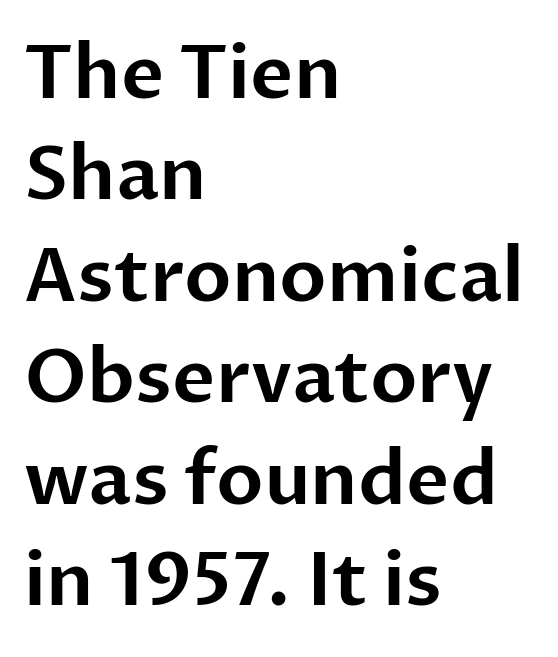
The image shows 74 px sans-serif type, upright; set left-aligned, normal line spacing (1.37x), normal letter spacing, not underlined; low stroke contrast and a medium x-height.
